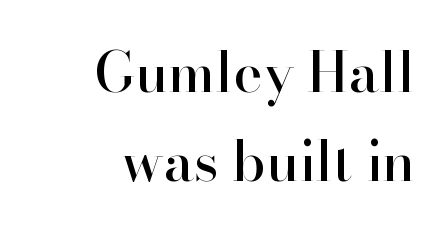
{"serif": "yes", "italic": "no", "width": "normal", "stroke_contrast": "high", "x_height": "small", "monospaced": "no", "underline": "no", "align": "right", "line_spacing": "normal", "line_spacing_ratio": 1.61, "letter_spacing": "normal", "letter_spacing_em": 0.0, "glyph_px": 55}
